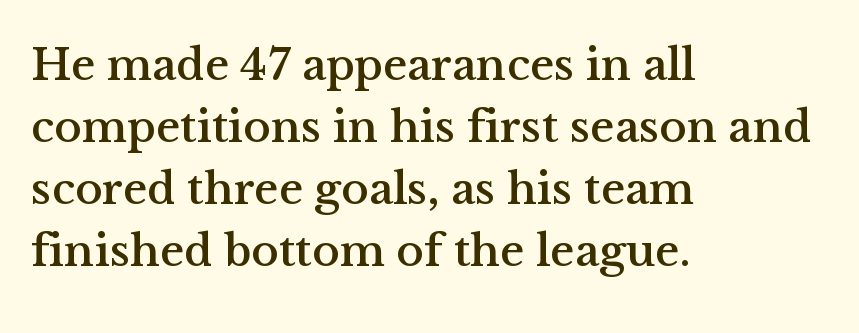
The image shows 46 px serif type, upright; set left-aligned, normal line spacing (1.35x), normal letter spacing, not underlined; medium stroke contrast and a medium x-height.
